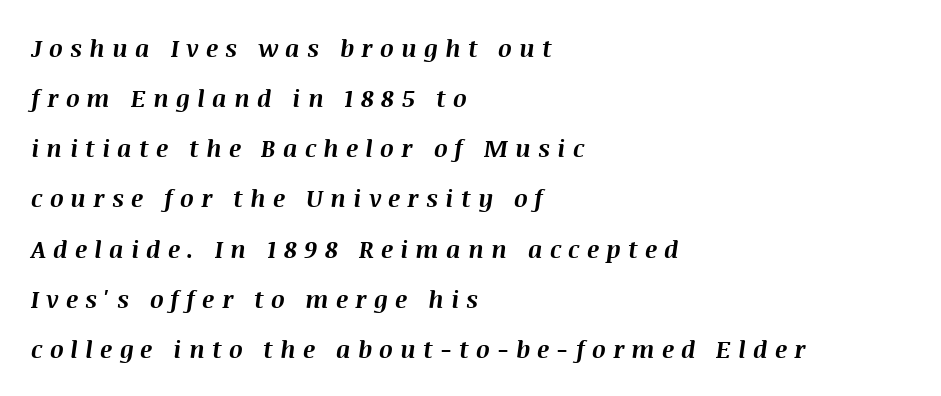
{"italic": "yes", "lean": "right", "slant_degrees": 8, "bold": "yes", "underline": "no", "align": "left", "line_spacing": "loose", "line_spacing_ratio": 2.09, "letter_spacing": "wide", "letter_spacing_em": 0.3, "glyph_px": 24}
